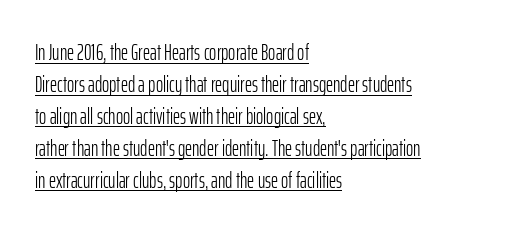
Q: Is the text bold? A: No.
Q: Is the text italic (slanted)? A: No, it is upright.
Q: Is the text underlined? A: Yes.
Q: How is the paragraph aligned? A: Left-aligned.
Q: Is the spacing between letters normal or unusually wide? A: Normal.
Q: Is the spacing between lines tight, normal or loose? A: Normal.
